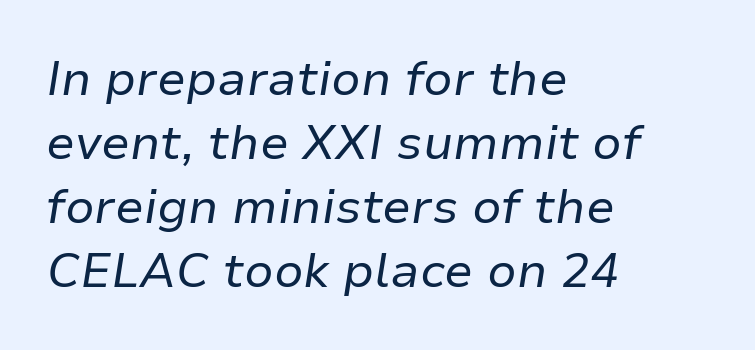
{"italic": "yes", "lean": "right", "slant_degrees": 9, "bold": "no", "weight": "regular", "width": "normal", "stroke_contrast": "low", "x_height": "medium", "monospaced": "no", "underline": "no", "align": "left", "line_spacing": "normal", "line_spacing_ratio": 1.33, "letter_spacing": "normal", "letter_spacing_em": 0.0, "glyph_px": 48}
